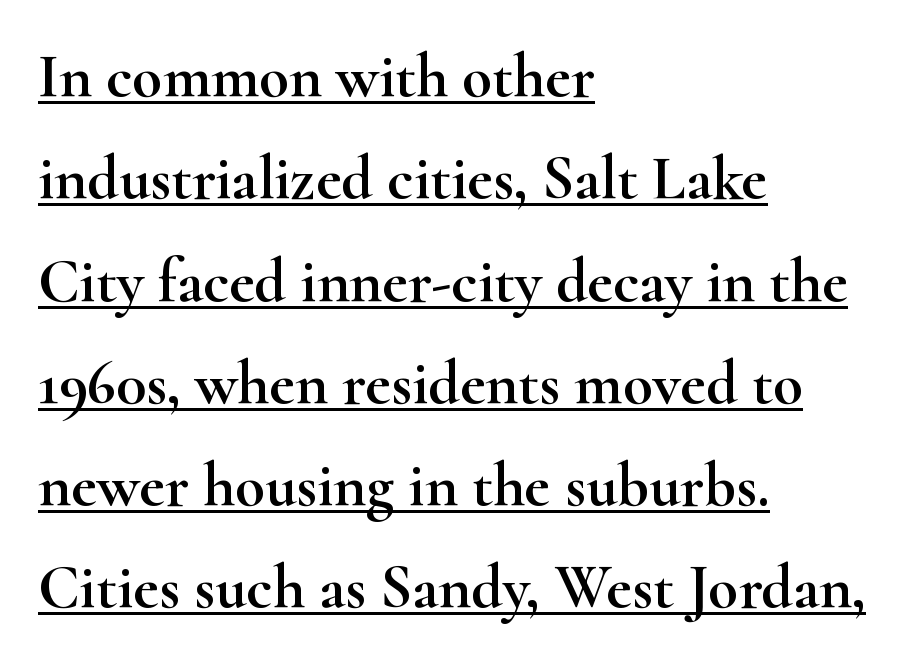
The image shows 62 px wide serif type, upright; set left-aligned, normal line spacing (1.65x), normal letter spacing, underlined; high stroke contrast and a small x-height.
